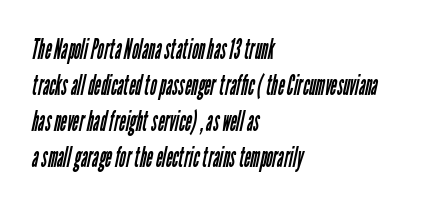
{"serif": "no", "bold": "no", "weight": "regular", "width": "condensed", "stroke_contrast": "low", "x_height": "medium", "monospaced": "no", "underline": "no", "align": "left", "line_spacing": "normal", "line_spacing_ratio": 1.28, "letter_spacing": "normal", "letter_spacing_em": 0.0, "glyph_px": 28}
